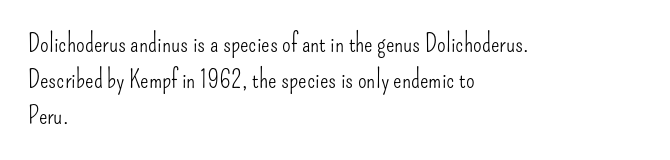
Q: Is the text bold? A: No.
Q: Is the text italic (slanted)? A: No, it is upright.
Q: Is the text underlined? A: No.
Q: How is the paragraph aligned? A: Left-aligned.
Q: Is the spacing between letters normal or unusually wide? A: Normal.
Q: Is the spacing between lines tight, normal or loose? A: Normal.
